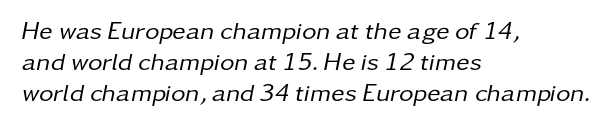
{"italic": "yes", "lean": "right", "slant_degrees": 11, "bold": "no", "underline": "no", "align": "left", "line_spacing": "normal", "line_spacing_ratio": 1.25, "letter_spacing": "normal", "letter_spacing_em": 0.0, "glyph_px": 25}
